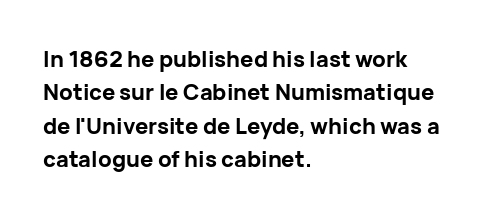
The strip under each line holds only bare page. Between one letter and the next there's only the usual sliver of space. Is there any slant? The stems are plumb. Plenty of ink on the page — the face is bold. Leading matches the norm, producing a regular column.
